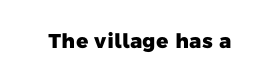
The image shows 20 px bold type; set normal letter spacing, not underlined.
